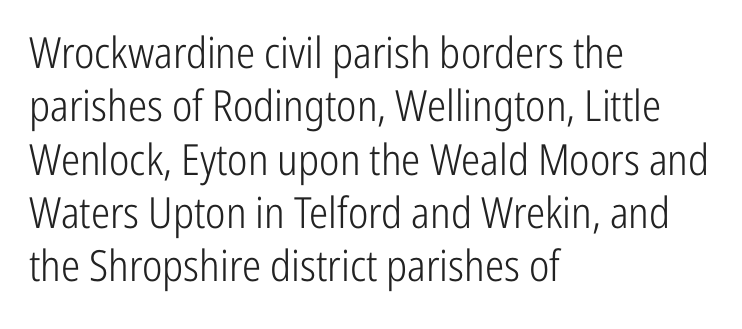
The passage is arranged the way most books set body copy — flush left. Serifs: no, the terminals of the letterforms are clean. Inter-character spacing is left at the font's built-in metrics. A roman cut, with each character standing at attention.
